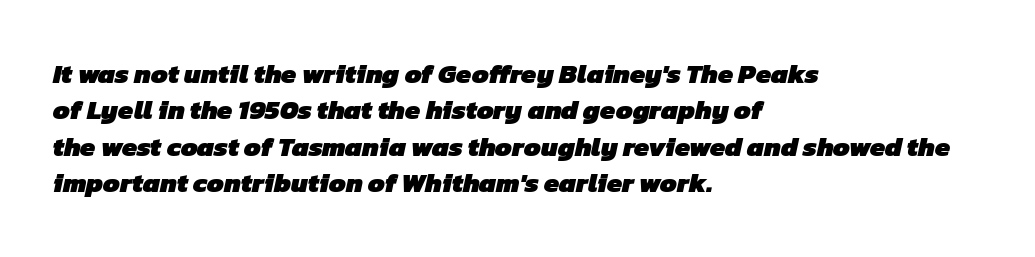
Q: Is the text bold? A: Yes.
Q: Is the text underlined? A: No.
Q: How is the paragraph aligned? A: Left-aligned.
Q: Is the spacing between letters normal or unusually wide? A: Normal.
Q: Is the spacing between lines tight, normal or loose? A: Normal.
